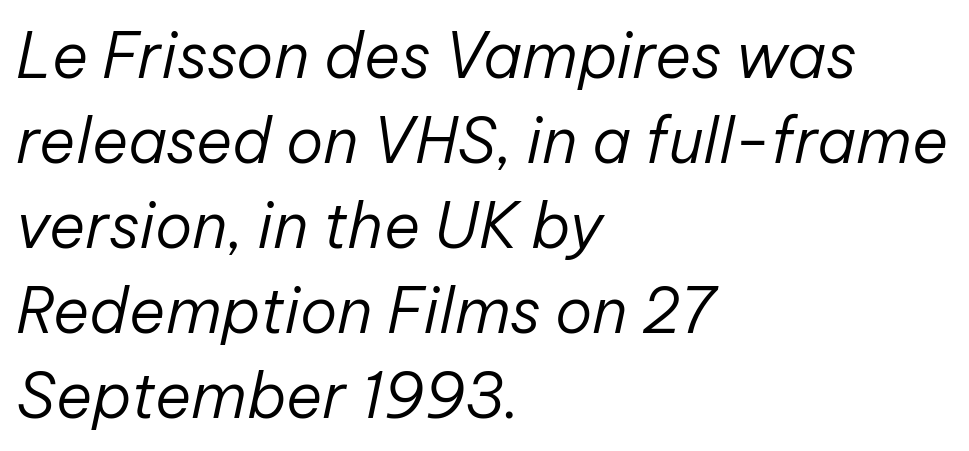
{"italic": "yes", "lean": "right", "slant_degrees": 12, "bold": "no", "weight": "regular", "width": "normal", "stroke_contrast": "low", "x_height": "medium", "monospaced": "no", "underline": "no", "align": "left", "line_spacing": "normal", "line_spacing_ratio": 1.37, "letter_spacing": "normal", "letter_spacing_em": 0.0, "glyph_px": 62}
